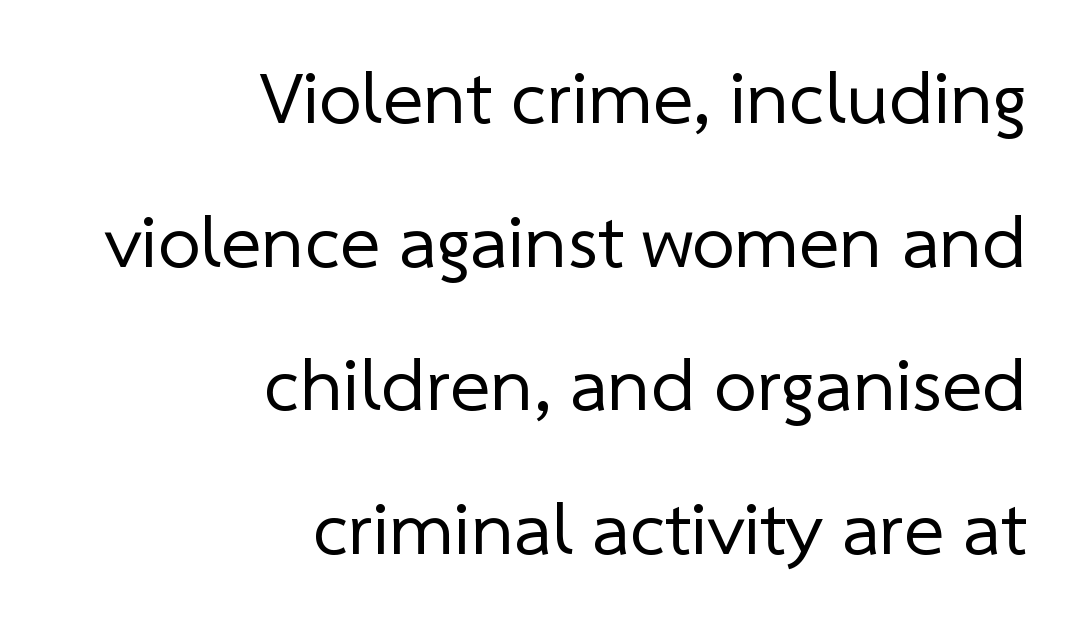
{"serif": "no", "bold": "no", "weight": "regular", "width": "normal", "stroke_contrast": "low", "x_height": "medium", "monospaced": "no", "underline": "no", "align": "right", "line_spacing_ratio": 1.89, "letter_spacing": "normal", "letter_spacing_em": 0.0, "glyph_px": 76}
